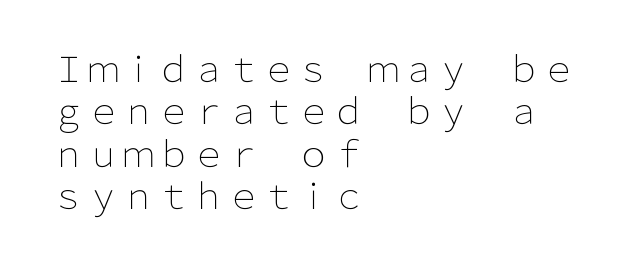
Each letter keeps its own natural width here, so spacing adapts to shape. Horizontal alignment here is leftward, the default for most running prose. The passage shown is typeset with a sans-serif family. No letter is thick-stroked: the sample isn't bold. The specimen reads as upright at a glance. Descenders hang freely into open space.
